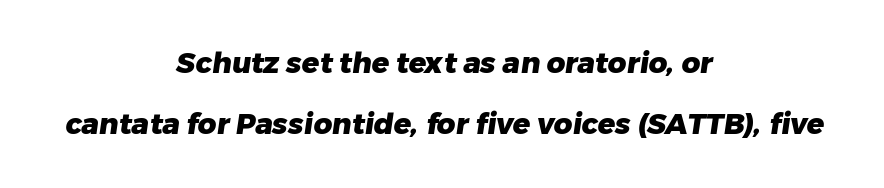
{"serif": "no", "bold": "yes", "weight": "heavy", "width": "normal", "stroke_contrast": "low", "x_height": "medium", "monospaced": "no", "underline": "no", "align": "center", "line_spacing": "loose", "line_spacing_ratio": 2.09, "letter_spacing": "normal", "letter_spacing_em": 0.0, "glyph_px": 29}
